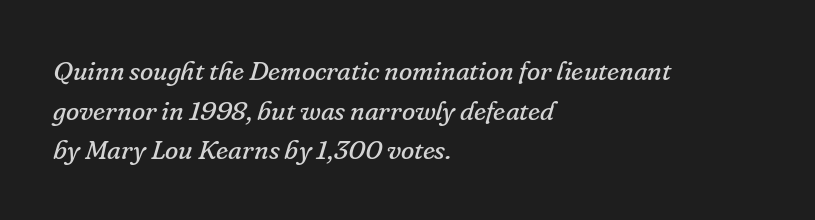
{"italic": "yes", "lean": "right", "slant_degrees": 16, "bold": "no", "underline": "no", "align": "left", "line_spacing": "normal", "line_spacing_ratio": 1.47, "letter_spacing": "normal", "letter_spacing_em": 0.0, "glyph_px": 27}
